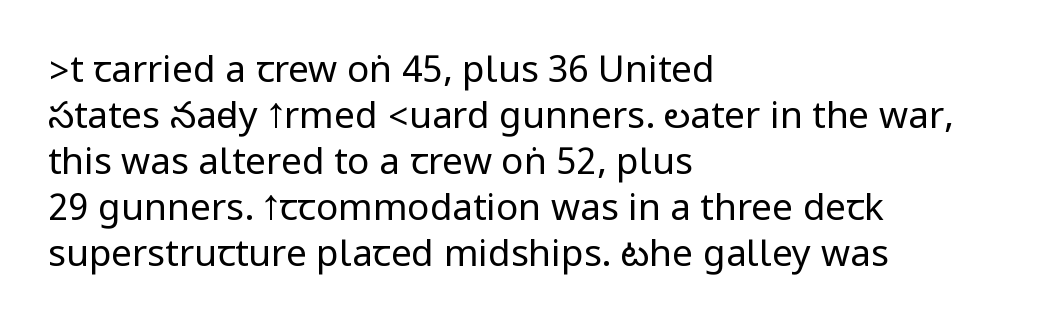
Q: Is the text bold? A: No.
Q: Is the text italic (slanted)? A: No, it is upright.
Q: Is the typeface a serif or a sans-serif typeface? A: Sans-serif.
Q: Is the text underlined? A: No.
Q: How is the paragraph aligned? A: Left-aligned.
Q: Is the spacing between letters normal or unusually wide? A: Normal.
Q: Width (condensed, normal, or wide)? A: Condensed.
Q: Stroke contrast? A: Low.
